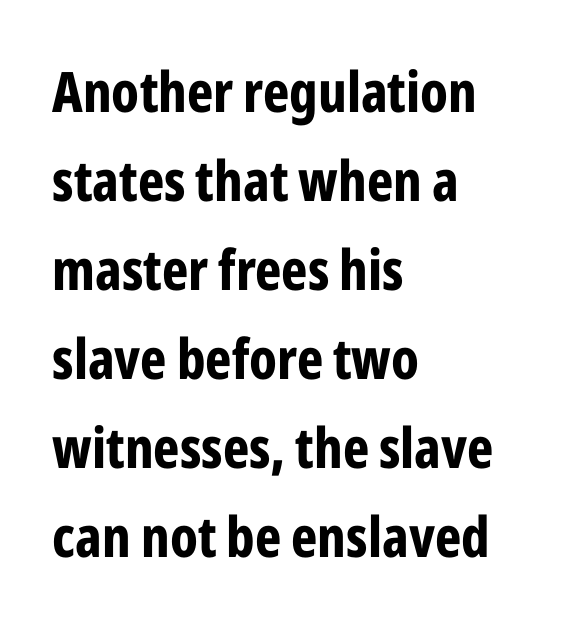
The image shows 56 px bold, condensed sans-serif type, upright; set left-aligned, normal line spacing (1.59x), normal letter spacing, not underlined; low stroke contrast and a medium x-height.
